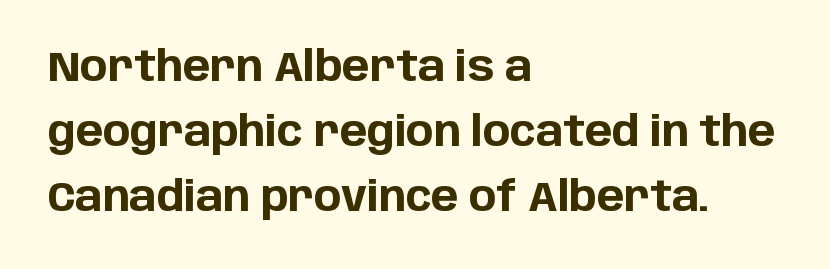
{"serif": "no", "italic": "no", "bold": "yes", "weight": "bold", "width": "normal", "stroke_contrast": "low", "x_height": "large", "monospaced": "no", "underline": "no", "align": "left", "line_spacing": "normal", "line_spacing_ratio": 1.58, "letter_spacing": "normal", "letter_spacing_em": 0.0, "glyph_px": 41}
